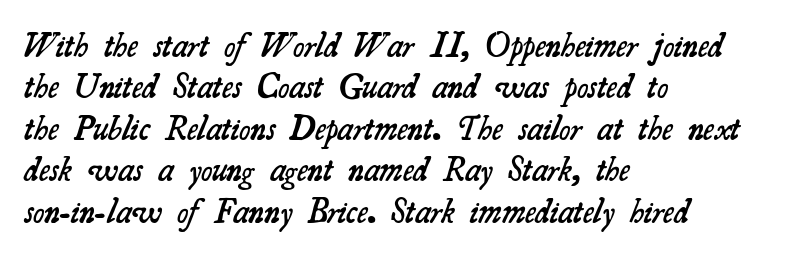
The image shows 34 px semibold serif type; set left-aligned, line spacing 1.22x, normal letter spacing, not underlined; medium stroke contrast and a small x-height.
